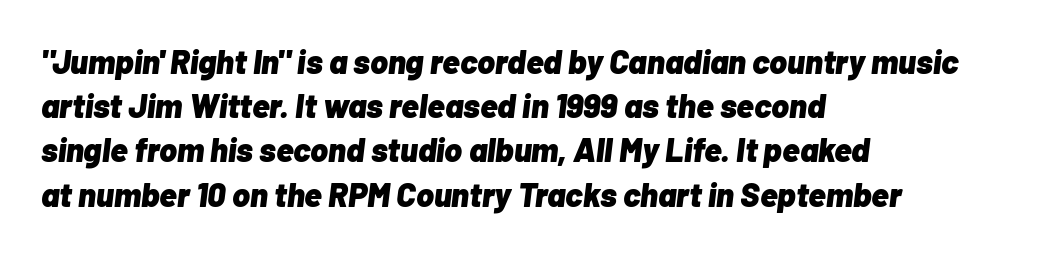
Q: Is the text bold? A: Yes.
Q: Is the text italic (slanted)? A: Yes, it leans right by about 7 degrees.
Q: Is the text underlined? A: No.
Q: How is the paragraph aligned? A: Left-aligned.
Q: Is the spacing between letters normal or unusually wide? A: Normal.
Q: Is the spacing between lines tight, normal or loose? A: Normal.
Q: Width (condensed, normal, or wide)? A: Normal.
Q: Stroke contrast? A: Low.
Q: x-height? A: Medium.
Q: Monospaced? A: No.
